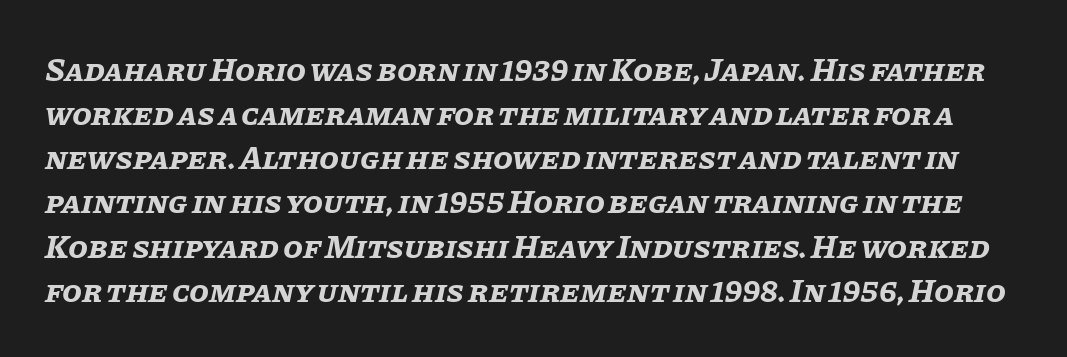
{"italic": "yes", "lean": "right", "slant_degrees": 11, "bold": "yes", "weight": "bold", "width": "normal", "stroke_contrast": "low", "x_height": "large", "monospaced": "no", "underline": "no", "line_spacing": "normal", "line_spacing_ratio": 1.38, "letter_spacing": "normal", "letter_spacing_em": 0.0, "glyph_px": 32}
